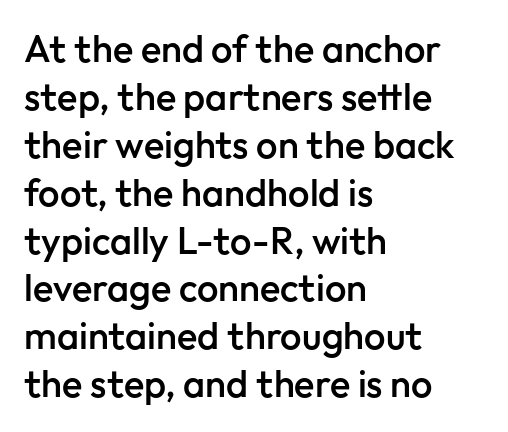
The image shows 38 px semibold sans-serif type, upright; set left-aligned, normal line spacing (1.26x), normal letter spacing, not underlined; low stroke contrast and a medium x-height.
